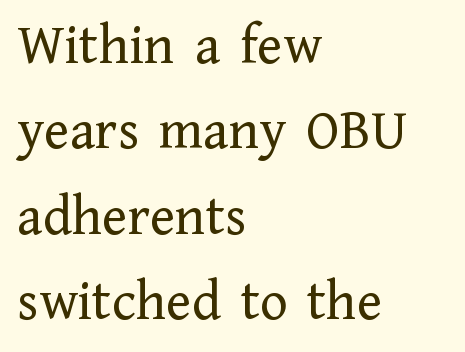
A roman cut, with each character standing at attention. This sample uses plain, unmodified letter spacing. Little horizontal feet cap the strokes, marking this as serif type. The passage is arranged the way most books set body copy — flush left. Do the characters align in a grid? No, the font is proportional. A clean baseline with only descenders dipping below it.
